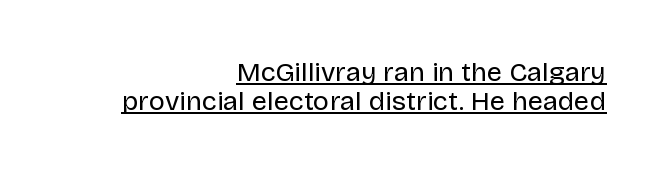
The image shows 27 px text type, upright; set right-aligned, tight line spacing (1.06x), normal letter spacing, underlined.
